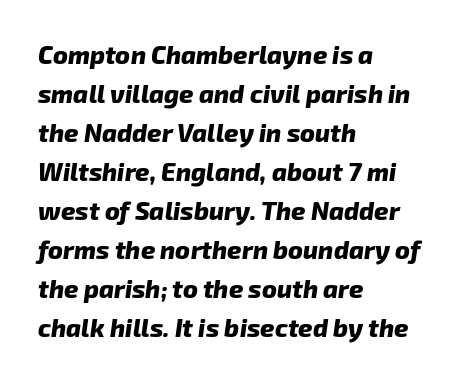
Q: Is the text bold? A: Yes.
Q: Is the text underlined? A: No.
Q: How is the paragraph aligned? A: Left-aligned.
Q: Is the spacing between letters normal or unusually wide? A: Normal.
Q: Is the spacing between lines tight, normal or loose? A: Normal.
